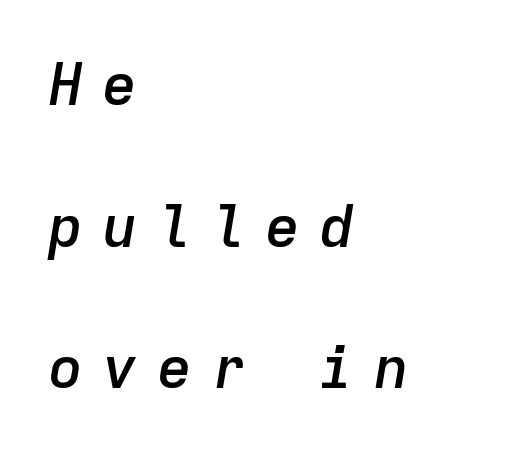
{"italic": "yes", "lean": "right", "slant_degrees": 9, "bold": "semi", "weight": "semibold", "width": "normal", "stroke_contrast": "low", "x_height": "medium", "monospaced": "yes", "underline": "no", "align": "left", "line_spacing": "loose", "line_spacing_ratio": 2.4, "letter_spacing": "wide", "letter_spacing_em": 0.32, "glyph_px": 59}
